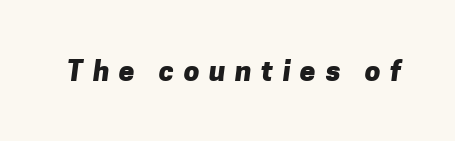
Q: Is the text bold? A: Yes.
Q: Is the typeface a serif or a sans-serif typeface? A: Sans-serif.
Q: Is the text underlined? A: No.
Q: Is the spacing between letters normal or unusually wide? A: Unusually wide.
Q: Width (condensed, normal, or wide)? A: Normal.
Q: Stroke contrast? A: Low.
Q: x-height? A: Medium.
Q: Monospaced? A: No.
